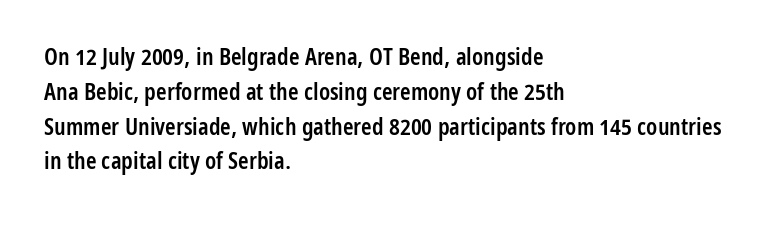
{"italic": "no", "bold": "semi", "underline": "no", "align": "left", "line_spacing": "normal", "line_spacing_ratio": 1.45, "letter_spacing": "normal", "letter_spacing_em": 0.0, "glyph_px": 24}
